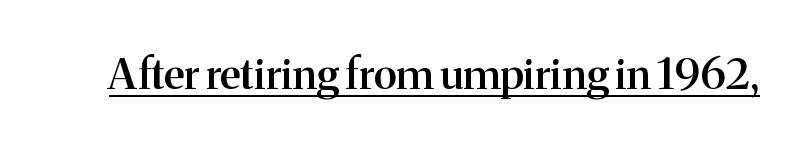
{"serif": "yes", "italic": "no", "bold": "semi", "weight": "semibold", "width": "normal", "stroke_contrast": "medium", "x_height": "medium", "monospaced": "no", "underline": "yes", "letter_spacing": "normal", "letter_spacing_em": 0.0, "glyph_px": 43}
